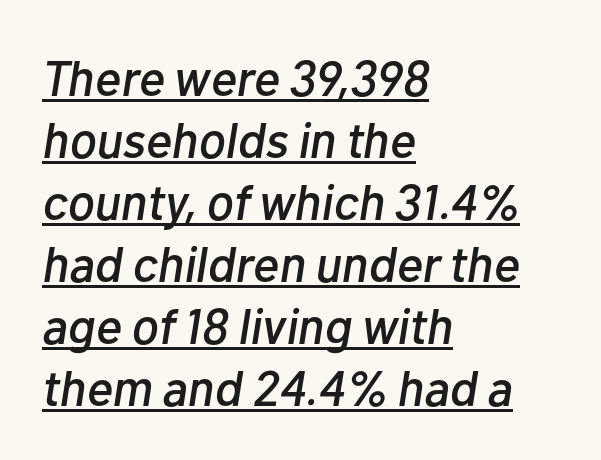
Q: Is the text italic (slanted)? A: Yes, it leans right by about 10 degrees.
Q: Is the text underlined? A: Yes.
Q: How is the paragraph aligned? A: Left-aligned.
Q: Is the spacing between letters normal or unusually wide? A: Normal.
Q: Width (condensed, normal, or wide)? A: Normal.
Q: Stroke contrast? A: Low.
Q: x-height? A: Medium.
Q: Monospaced? A: No.
